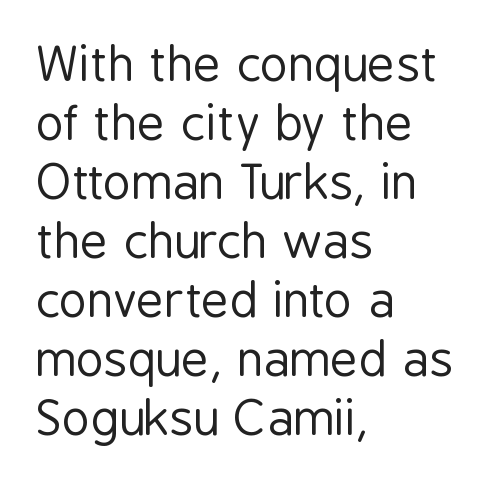
The image shows 48 px regular-weight, condensed sans-serif type, upright; set left-aligned, line spacing 1.23x, normal letter spacing, not underlined; low stroke contrast and a medium x-height.
